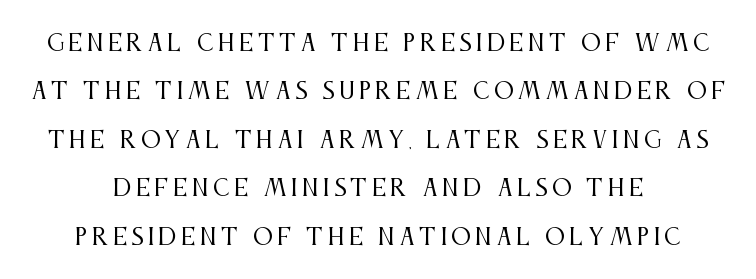
{"italic": "no", "bold": "no", "underline": "no", "align": "center", "line_spacing": "loose", "line_spacing_ratio": 2.2, "letter_spacing": "wide", "letter_spacing_em": 0.2, "glyph_px": 22}
